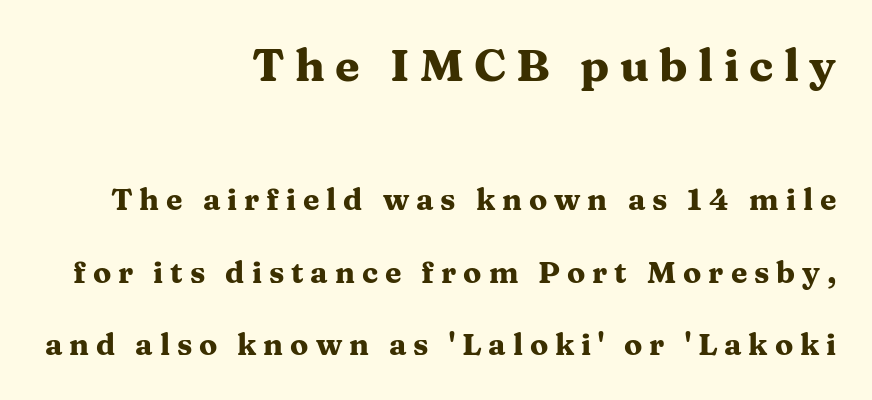
This is heavy type, rendered in bold. The rendering shrinks the type as you move from the upper chunk to the lower. Is this a fixed-width face? No — the glyphs have proportional, varying widths. Rendered with straight, roman letterforms.
